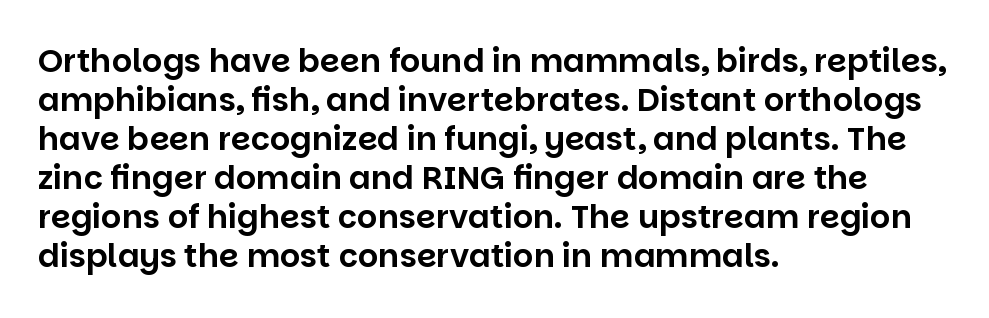
Check the space under the baseline: it is left empty. Think of a printed novel: that variable character pitch is what you see here. Unlike italic type, these characters show no tilt at all. Tracking value appears to be zero — textbook default spacing. Short and long lines alike share a common starting point at left.
